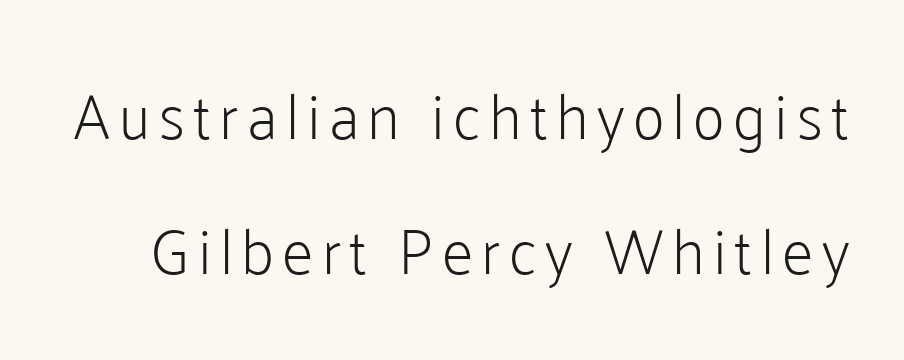
Q: Is the text bold? A: No.
Q: Is the text italic (slanted)? A: No, it is upright.
Q: Is the typeface a serif or a sans-serif typeface? A: Sans-serif.
Q: Is the text underlined? A: No.
Q: Is the spacing between lines tight, normal or loose? A: Loose.
Q: Width (condensed, normal, or wide)? A: Normal.
Q: Stroke contrast? A: Low.
Q: x-height? A: Medium.
Q: Monospaced? A: No.
